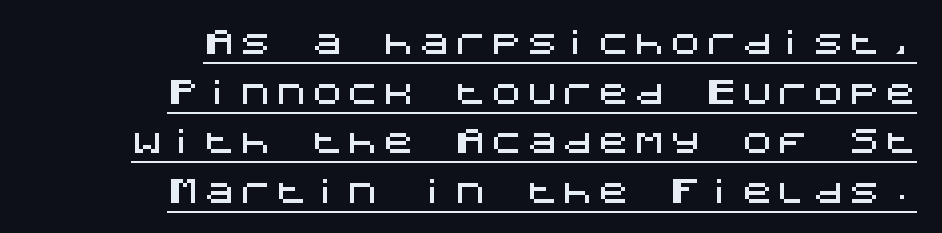
Notice how the passage keeps a crisp vertical edge on the right only. No feet cap the strokes, marking this as sans-serif type. This block has exactly the height ordinary leading produces. Underlining? Definitely there.
